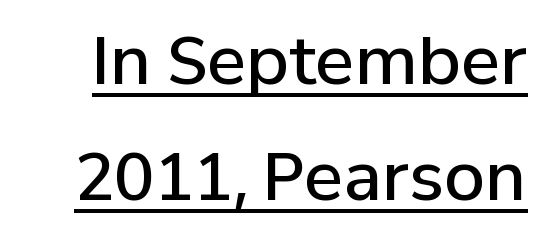
The image shows 66 px semibold sans-serif type, upright; set line spacing 1.76x, normal letter spacing, underlined; low stroke contrast and a medium x-height.
